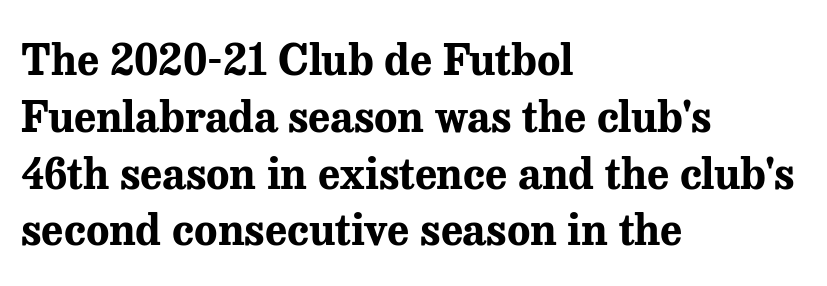
The image shows 43 px bold serif type, upright; set left-aligned, normal line spacing (1.32x), normal letter spacing, not underlined; medium stroke contrast and a medium x-height.
